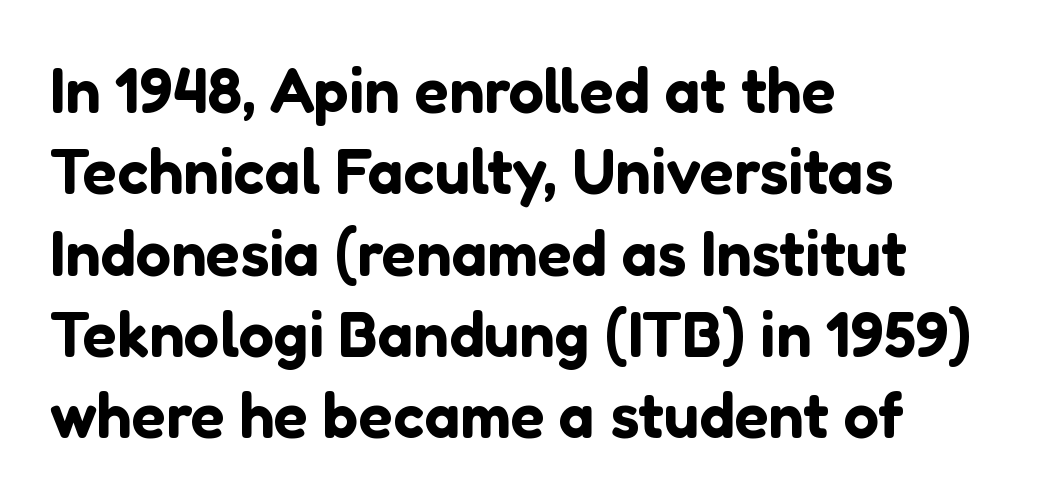
Which margin do the lines hug? The left one — the right edge is uneven. The letters stand straight up with perfectly vertical stems. The zone under the glyphs is completely vacant. The passage shown is typed in a proportional face where columns would drift. Each word holds together tightly as a unit, with standard inter-letter gaps. Typographically, this falls in the sans-serif category.
